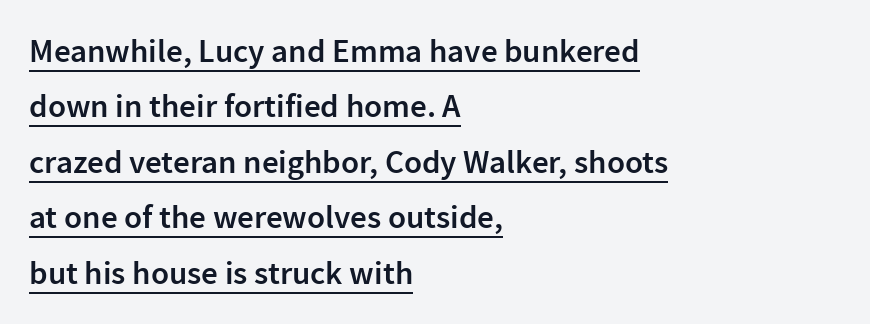
A typographer would call this underscored text. Every stem runs plumb, perpendicular to the baseline. The face used here is a sans, in the tradition of grotesques and geometrics. The sample has been set in demibold, a notch under bold. Do the characters align in a grid? No, the font is proportional.
